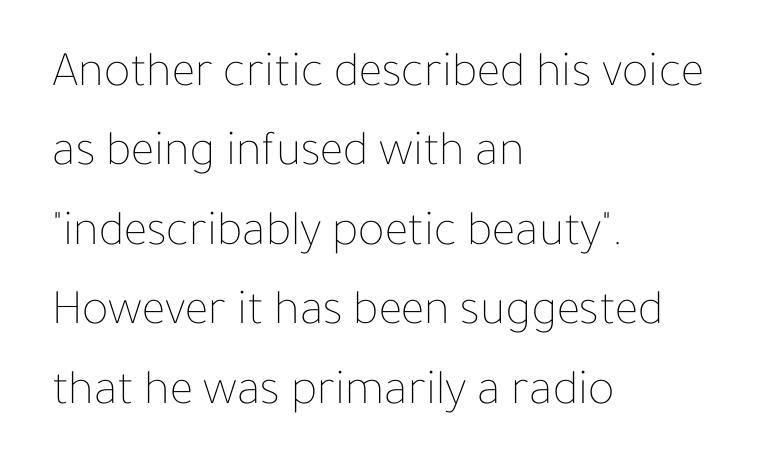
{"italic": "no", "bold": "no", "weight": "thin", "width": "normal", "stroke_contrast": "low", "x_height": "medium", "monospaced": "no", "underline": "no", "align": "left", "line_spacing": "normal", "line_spacing_ratio": 1.59, "letter_spacing": "normal", "letter_spacing_em": 0.0, "glyph_px": 50}
